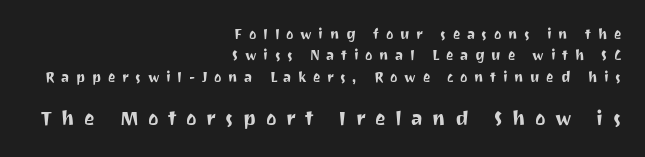
Q: Is the text italic (slanted)? A: No, it is upright.
Q: Is the text underlined? A: No.
Q: How is the paragraph aligned? A: Right-aligned.
Q: Is the spacing between letters normal or unusually wide? A: Unusually wide.
Q: Is the spacing between lines tight, normal or loose? A: Normal.
Q: Which block of text is set in a larger size, the first (top) or the second (bottom)? A: The second (bottom) one.
